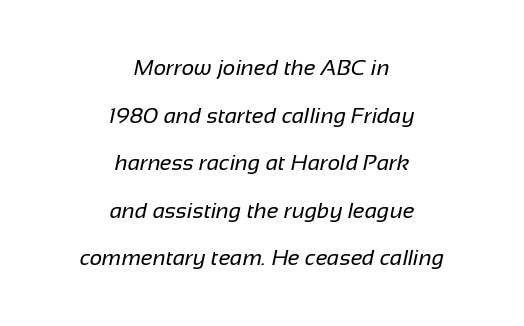
{"bold": "no", "underline": "no", "align": "center", "line_spacing": "loose", "line_spacing_ratio": 2.16, "letter_spacing": "normal", "letter_spacing_em": 0.0, "glyph_px": 22}
